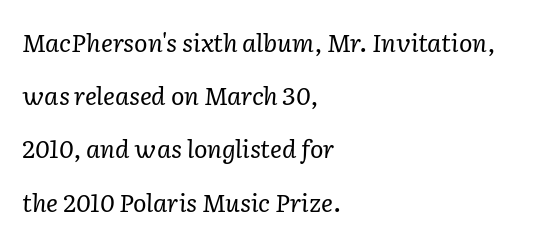
Q: Is the text bold? A: No.
Q: Is the text italic (slanted)? A: Yes, it leans right by about 2 degrees.
Q: Is the text underlined? A: No.
Q: How is the paragraph aligned? A: Left-aligned.
Q: Is the spacing between letters normal or unusually wide? A: Normal.
Q: Is the spacing between lines tight, normal or loose? A: Loose.
